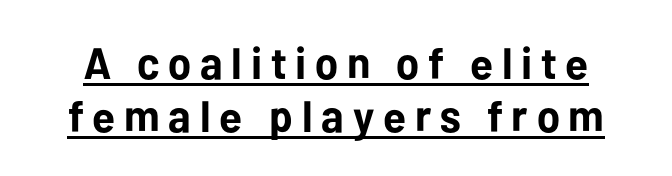
The image shows 44 px bold sans-serif type, upright; set line spacing 1.2x, unusually wide letter spacing (+0.2 em), underlined; low stroke contrast and a medium x-height.
